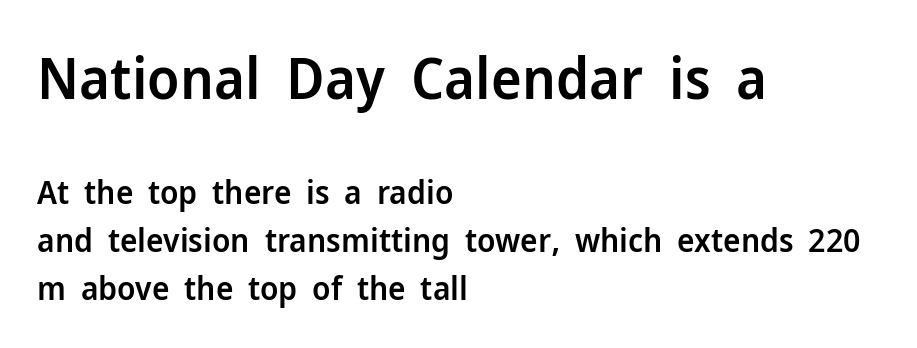
Type style note: lacks serifs. Decoration check: the copy has no underline. Typesetter's note — upper block bumped up in size, lower block left smaller. Nothing unusual about the tracking: characters are spaced as the font intends.
